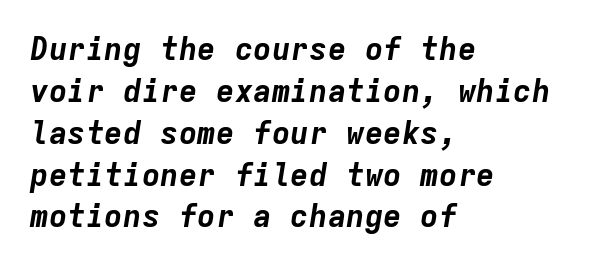
{"italic": "yes", "lean": "right", "slant_degrees": 9, "bold": "yes", "weight": "bold", "width": "normal", "stroke_contrast": "low", "x_height": "medium", "monospaced": "yes", "underline": "no", "align": "left", "line_spacing": "normal", "line_spacing_ratio": 1.35, "letter_spacing": "normal", "letter_spacing_em": 0.0, "glyph_px": 31}
